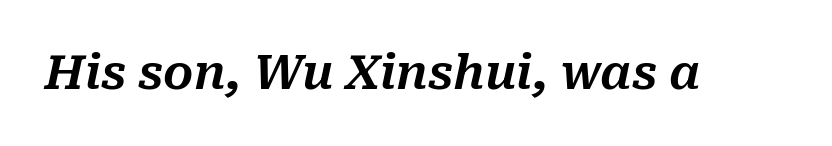
The image shows 47 px text type, italic (leaning right); set normal letter spacing, not underlined; medium stroke contrast and a medium x-height.
